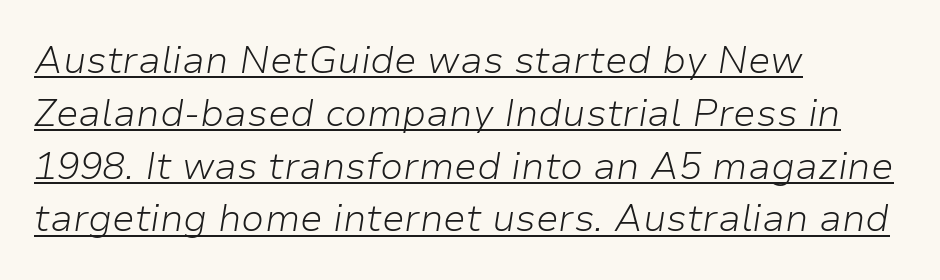
The horizontal fit of the characters is conventional and even. The rows are spaced the way most documents space them. The paragraph shown leans on its left margin. The specimen reads as italic at a glance. Varying glyph widths throughout — classic text-font behaviour.
